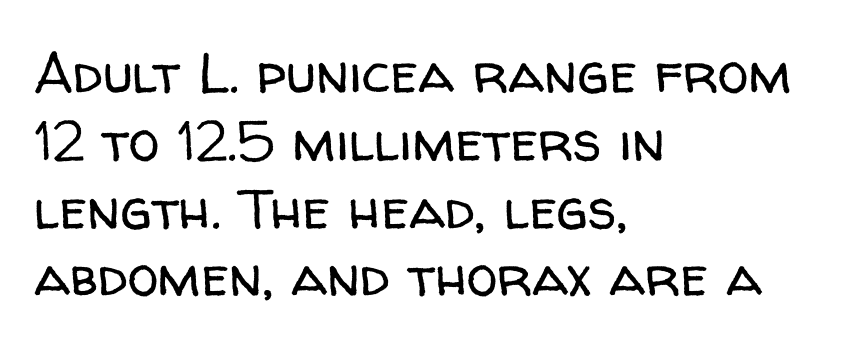
{"serif": "no", "italic": "no", "bold": "no", "weight": "regular", "width": "normal", "stroke_contrast": "low", "x_height": "medium", "monospaced": "no", "underline": "no", "align": "left", "line_spacing_ratio": 1.21, "letter_spacing": "normal", "letter_spacing_em": 0.0, "glyph_px": 56}
